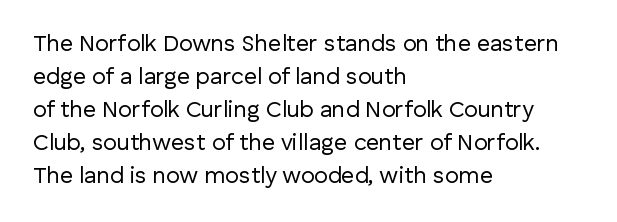
The image shows 23 px text type, upright; set left-aligned, normal line spacing (1.43x), normal letter spacing, not underlined.
